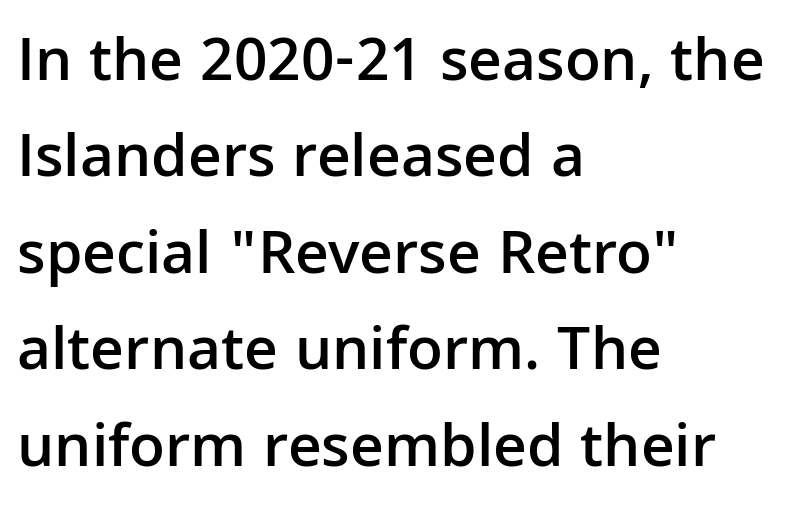
Q: Is the text bold? A: Semi-bold.
Q: Is the text italic (slanted)? A: No, it is upright.
Q: Is the typeface a serif or a sans-serif typeface? A: Sans-serif.
Q: Is the text underlined? A: No.
Q: How is the paragraph aligned? A: Left-aligned.
Q: Is the spacing between letters normal or unusually wide? A: Normal.
Q: Is the spacing between lines tight, normal or loose? A: Normal.
Q: Width (condensed, normal, or wide)? A: Normal.
Q: Stroke contrast? A: Low.
Q: x-height? A: Medium.
Q: Monospaced? A: No.
